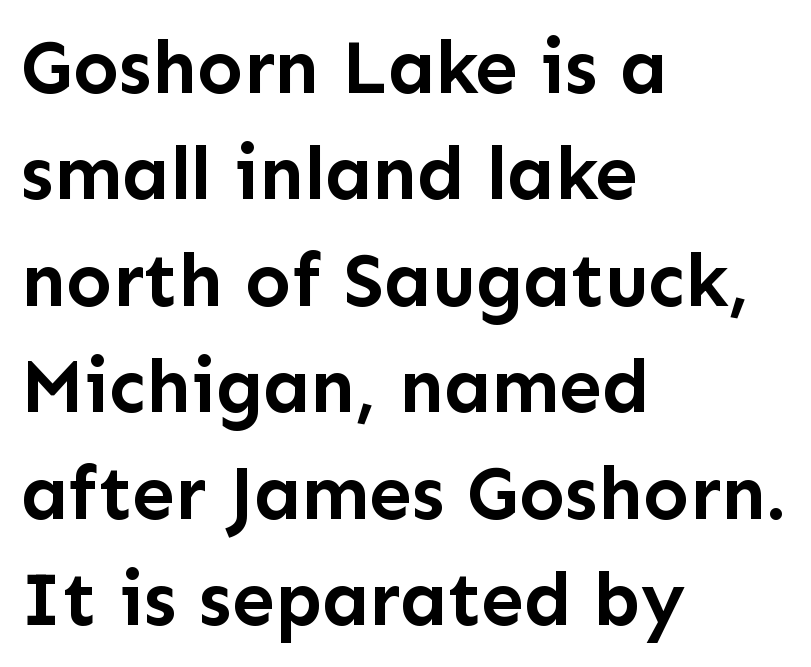
{"serif": "no", "italic": "no", "bold": "yes", "weight": "semibold", "width": "normal", "stroke_contrast": "low", "x_height": "medium", "monospaced": "no", "underline": "no", "align": "left", "line_spacing": "normal", "line_spacing_ratio": 1.4, "letter_spacing": "normal", "letter_spacing_em": 0.0, "glyph_px": 76}
